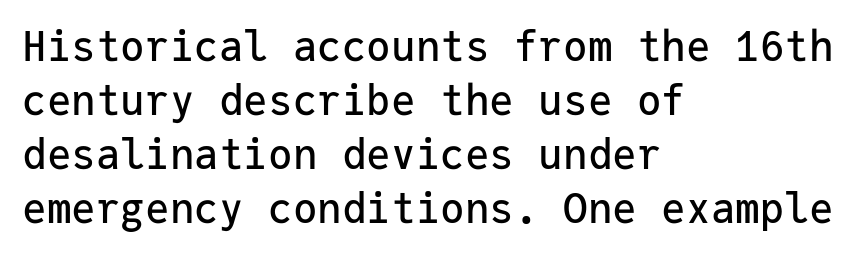
Q: Is the text italic (slanted)? A: No, it is upright.
Q: Is the typeface a serif or a sans-serif typeface? A: Sans-serif.
Q: Is the text underlined? A: No.
Q: How is the paragraph aligned? A: Left-aligned.
Q: Is the spacing between letters normal or unusually wide? A: Normal.
Q: Is the spacing between lines tight, normal or loose? A: Normal.
Q: Width (condensed, normal, or wide)? A: Normal.
Q: Stroke contrast? A: Low.
Q: x-height? A: Medium.
Q: Monospaced? A: Yes.
